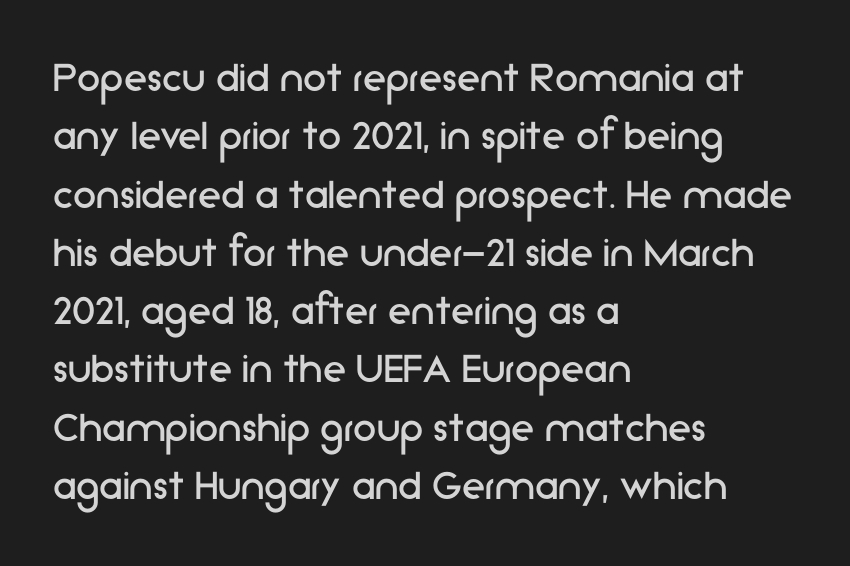
{"serif": "no", "italic": "no", "bold": "no", "weight": "regular", "width": "normal", "stroke_contrast": "low", "x_height": "medium", "monospaced": "no", "underline": "no", "align": "left", "line_spacing_ratio": 1.24, "letter_spacing": "normal", "letter_spacing_em": 0.0, "glyph_px": 47}
